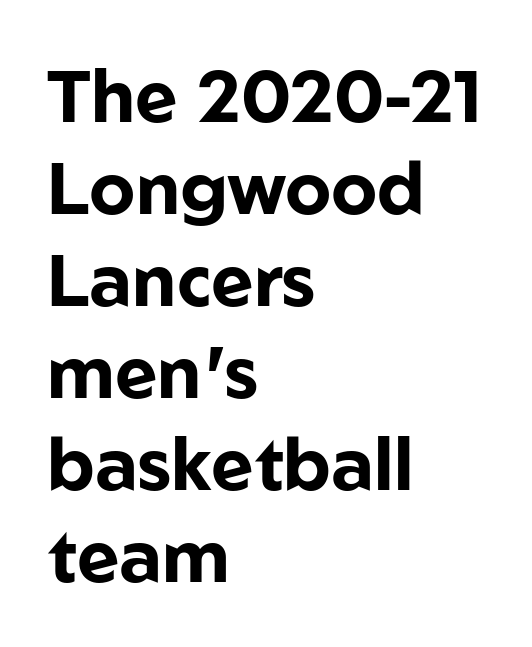
Every stem runs plumb, perpendicular to the baseline. Looks like regular typesetting: each glyph gets only the width it needs. One glance says typical: line gaps are just what's usual. As a designer I'd log this as weight 700, bold. The face used here is rendered with its standard letterfit.
